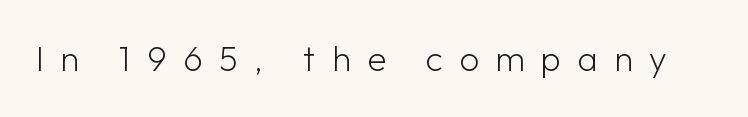
The image shows 35 px light sans-serif type, upright; set unusually wide letter spacing (+0.46 em), not underlined; low stroke contrast and a medium x-height.
